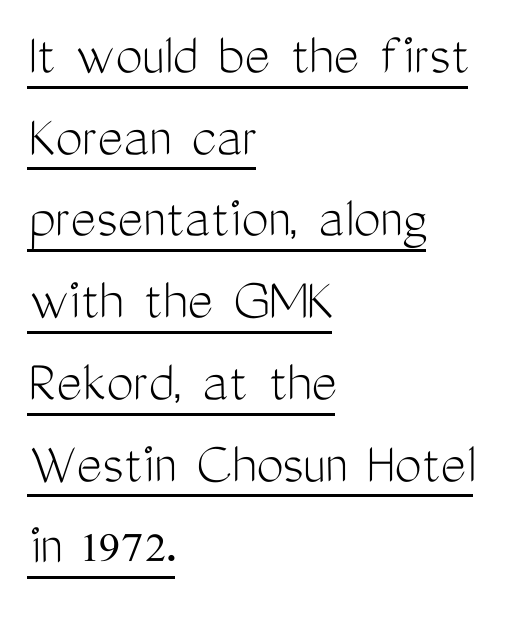
{"serif": "no", "italic": "no", "bold": "no", "weight": "light", "width": "condensed", "stroke_contrast": "medium", "x_height": "medium", "monospaced": "no", "underline": "yes", "align": "left", "line_spacing": "normal", "line_spacing_ratio": 1.34, "letter_spacing": "normal", "letter_spacing_em": 0.0, "glyph_px": 61}
